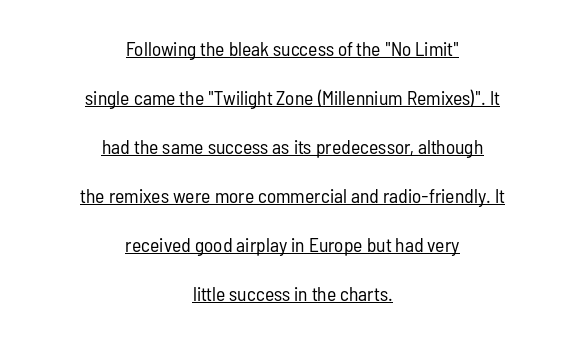
{"italic": "no", "bold": "no", "underline": "yes", "align": "center", "line_spacing": "loose", "line_spacing_ratio": 2.45, "letter_spacing": "normal", "letter_spacing_em": 0.0, "glyph_px": 20}
